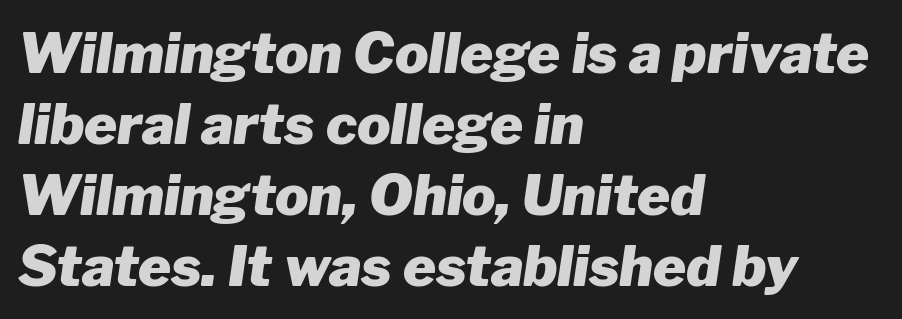
{"italic": "yes", "lean": "right", "slant_degrees": 8, "bold": "yes", "weight": "heavy", "width": "normal", "stroke_contrast": "low", "x_height": "medium", "monospaced": "no", "underline": "no", "align": "left", "line_spacing": "normal", "line_spacing_ratio": 1.27, "letter_spacing": "normal", "letter_spacing_em": 0.0, "glyph_px": 56}
